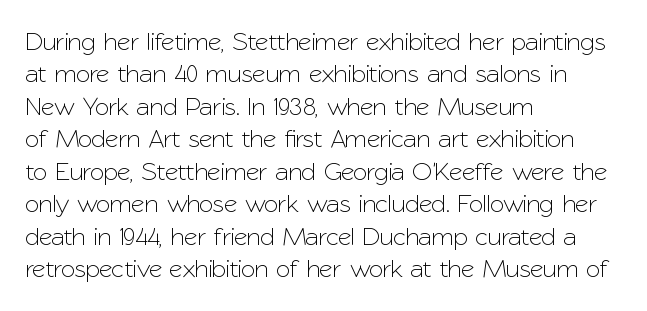
Q: Is the text italic (slanted)? A: No, it is upright.
Q: Is the text underlined? A: No.
Q: How is the paragraph aligned? A: Left-aligned.
Q: Is the spacing between letters normal or unusually wide? A: Normal.
Q: Is the spacing between lines tight, normal or loose? A: Normal.
